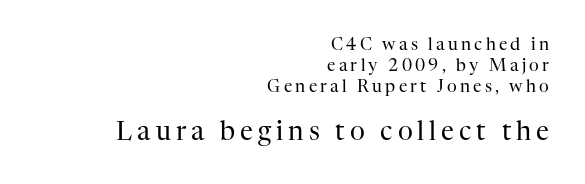
The image shows 26 px text type, upright; set right-aligned, line spacing 1.24x, not underlined; the second (bottom) block is 1.53x larger.
